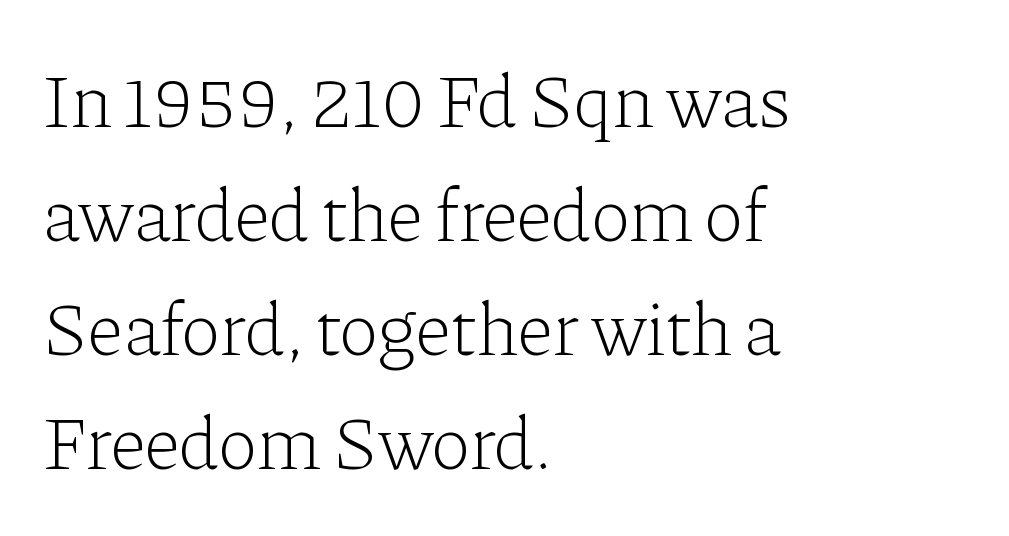
The image shows 75 px light serif type, upright; set left-aligned, normal line spacing (1.52x), normal letter spacing, not underlined; low stroke contrast and a medium x-height.
